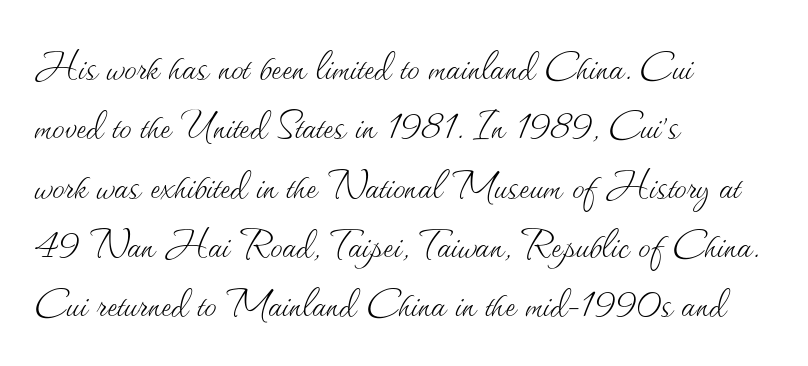
A typesetter would call this zero additional tracking. Character widths vary here, with narrow letters taking less room than wide ones. No extra ink here — the face is not bold. Clear beneath every line of the passage.
